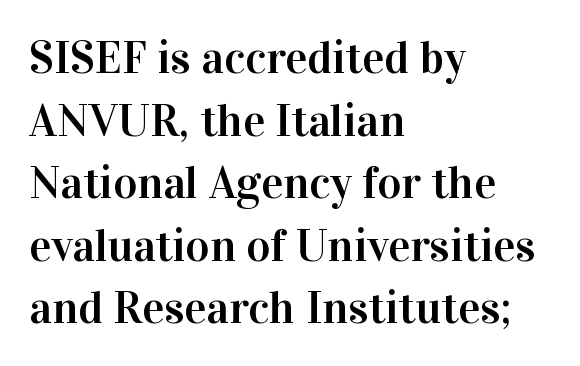
The image shows 46 px serif type, upright; set left-aligned, normal line spacing (1.36x), normal letter spacing, not underlined; high stroke contrast and a medium x-height.
